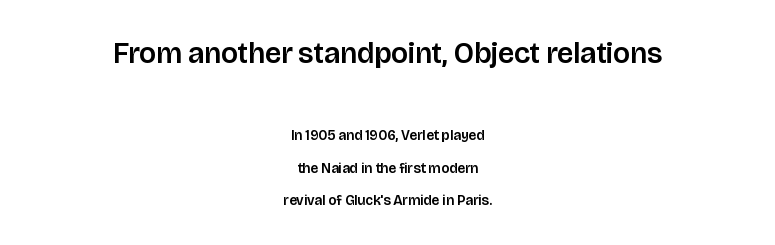
Beneath every word, the page is bare. Grotesque or geometric, the face here clearly has no serifs. Students, note that the glyphs here touch the page at normal intervals. Regarding leading, the lines here are spaced well apart.
